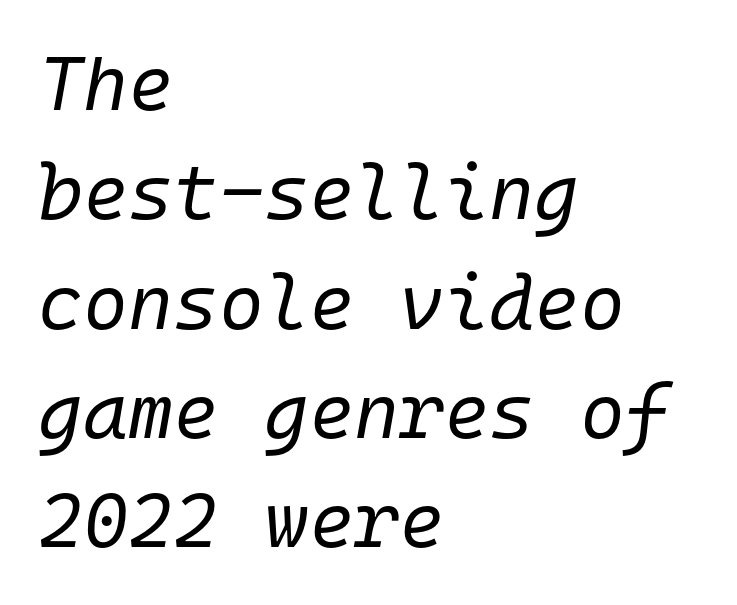
Q: Is the text bold? A: No.
Q: Is the text italic (slanted)? A: Yes, it leans right by about 10 degrees.
Q: Is the text underlined? A: No.
Q: How is the paragraph aligned? A: Left-aligned.
Q: Is the spacing between letters normal or unusually wide? A: Normal.
Q: Is the spacing between lines tight, normal or loose? A: Normal.
Q: Width (condensed, normal, or wide)? A: Normal.
Q: Stroke contrast? A: Low.
Q: x-height? A: Medium.
Q: Monospaced? A: Yes.
